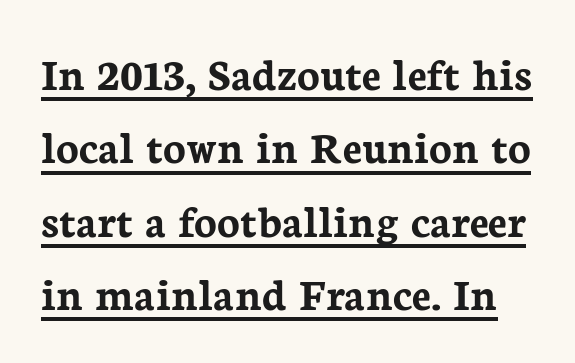
{"serif": "yes", "italic": "no", "bold": "yes", "weight": "semibold", "width": "normal", "stroke_contrast": "low", "x_height": "medium", "monospaced": "no", "underline": "yes", "line_spacing": "normal", "line_spacing_ratio": 1.56, "letter_spacing": "normal", "letter_spacing_em": 0.0, "glyph_px": 47}
